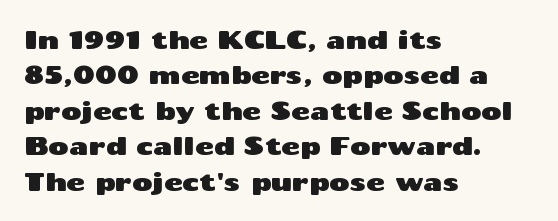
The image shows 25 px text type, upright; set left-aligned, normal line spacing (1.42x), normal letter spacing, not underlined.
